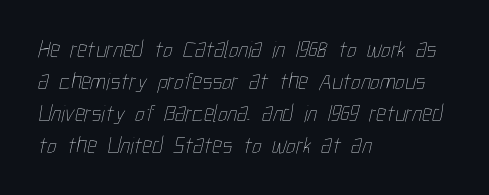
The image shows 24 px text type; set left-aligned, normal line spacing (1.33x), normal letter spacing, not underlined.
